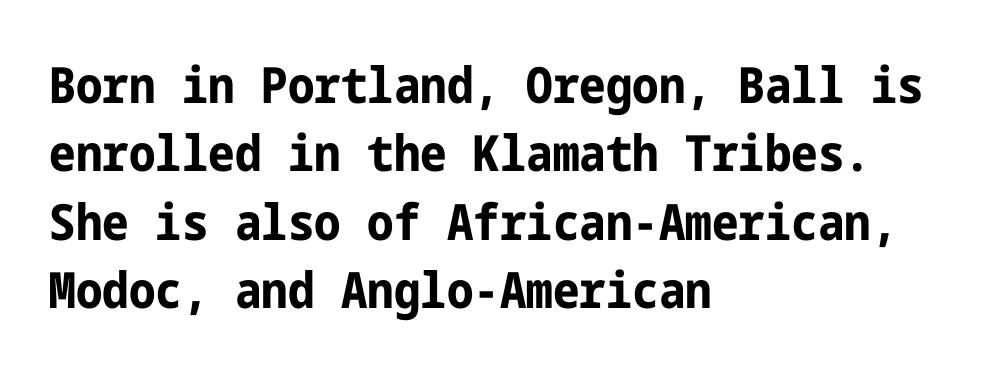
Q: Is the text bold? A: Yes.
Q: Is the text italic (slanted)? A: No, it is upright.
Q: Is the typeface a serif or a sans-serif typeface? A: Sans-serif.
Q: Is the text underlined? A: No.
Q: How is the paragraph aligned? A: Left-aligned.
Q: Is the spacing between letters normal or unusually wide? A: Normal.
Q: Is the spacing between lines tight, normal or loose? A: Normal.
Q: Width (condensed, normal, or wide)? A: Condensed.
Q: Stroke contrast? A: Low.
Q: x-height? A: Medium.
